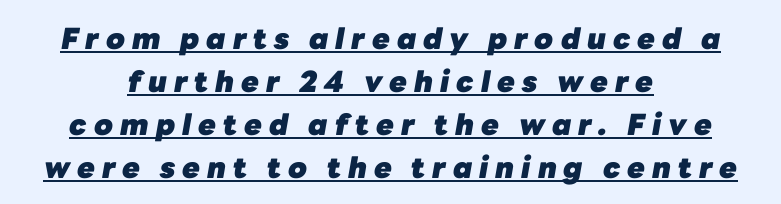
Q: Is the text bold? A: Yes.
Q: Is the text italic (slanted)? A: Yes, it leans right by about 10 degrees.
Q: Is the text underlined? A: Yes.
Q: How is the paragraph aligned? A: Centered.
Q: Is the spacing between letters normal or unusually wide? A: Unusually wide.
Q: Is the spacing between lines tight, normal or loose? A: Normal.
Q: Width (condensed, normal, or wide)? A: Normal.
Q: Stroke contrast? A: Low.
Q: x-height? A: Medium.
Q: Monospaced? A: No.
